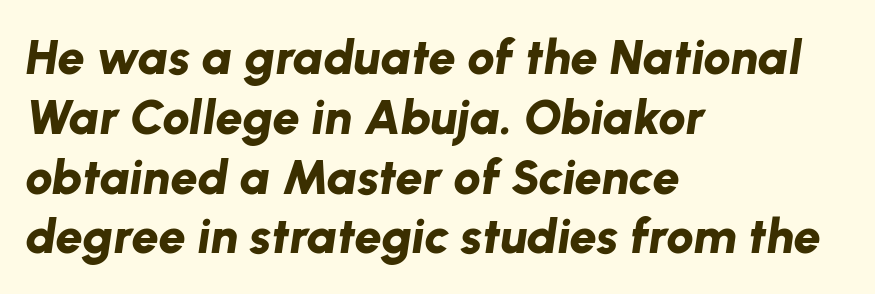
Q: Is the text bold? A: Yes.
Q: Is the text italic (slanted)? A: Yes, it leans right by about 8 degrees.
Q: Is the text underlined? A: No.
Q: How is the paragraph aligned? A: Left-aligned.
Q: Is the spacing between letters normal or unusually wide? A: Normal.
Q: Width (condensed, normal, or wide)? A: Normal.
Q: Stroke contrast? A: Low.
Q: x-height? A: Medium.
Q: Monospaced? A: No.
